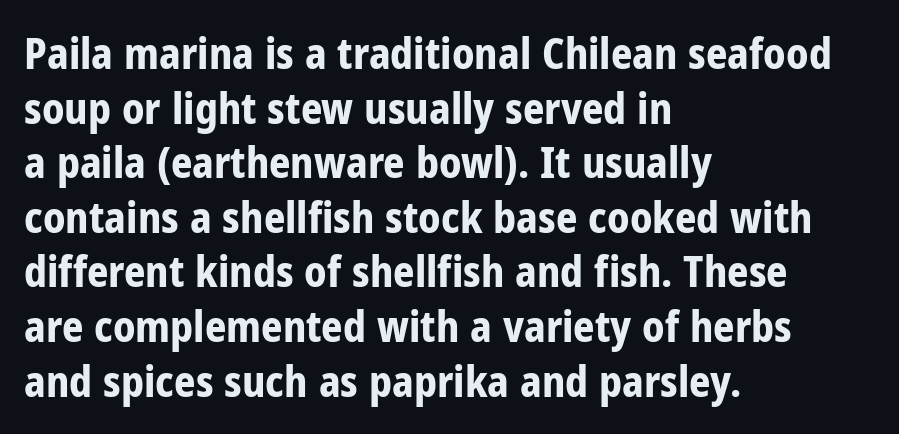
Q: Is the text bold? A: Yes.
Q: Is the text italic (slanted)? A: No, it is upright.
Q: Is the typeface a serif or a sans-serif typeface? A: Sans-serif.
Q: Is the text underlined? A: No.
Q: How is the paragraph aligned? A: Left-aligned.
Q: Is the spacing between letters normal or unusually wide? A: Normal.
Q: Is the spacing between lines tight, normal or loose? A: Normal.
Q: Width (condensed, normal, or wide)? A: Condensed.
Q: Stroke contrast? A: Low.
Q: x-height? A: Medium.
Q: Monospaced? A: No.
